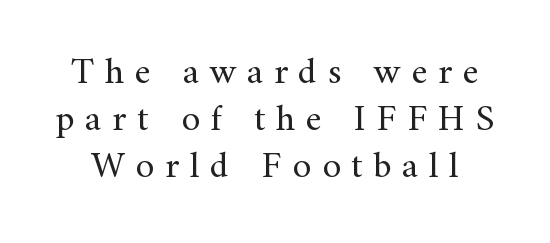
{"serif": "yes", "italic": "no", "bold": "no", "weight": "regular", "width": "normal", "stroke_contrast": "medium", "x_height": "small", "monospaced": "no", "underline": "no", "line_spacing_ratio": 1.24, "letter_spacing": "wide", "letter_spacing_em": 0.28, "glyph_px": 38}
